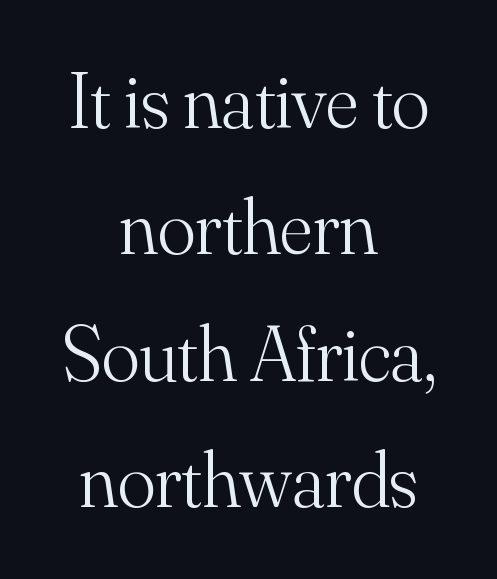
{"serif": "yes", "italic": "no", "bold": "no", "weight": "light", "width": "normal", "stroke_contrast": "medium", "x_height": "small", "monospaced": "no", "underline": "no", "align": "center", "line_spacing": "normal", "line_spacing_ratio": 1.6, "letter_spacing": "normal", "letter_spacing_em": 0.0, "glyph_px": 79}
